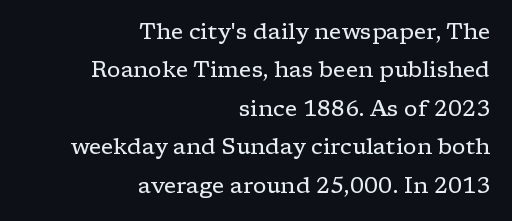
Q: Is the text bold? A: No.
Q: Is the text italic (slanted)? A: No, it is upright.
Q: Is the text underlined? A: No.
Q: How is the paragraph aligned? A: Right-aligned.
Q: Is the spacing between letters normal or unusually wide? A: Normal.
